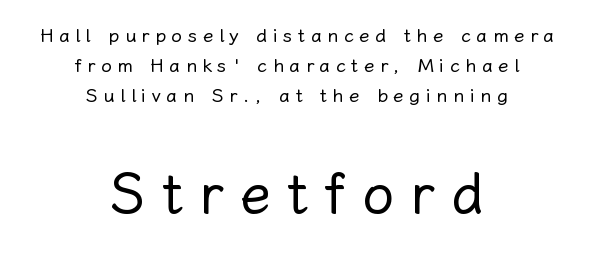
The image shows 57 px regular-weight type, upright; set centered, normal line spacing (1.59x), unusually wide letter spacing (+0.29 em), not underlined; the second (bottom) block is 3.0x larger; low stroke contrast and a medium x-height.
